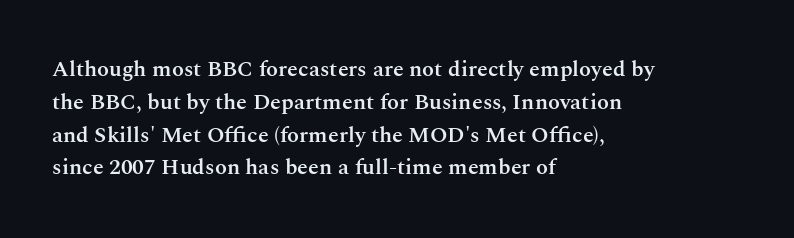
Q: Is the text bold? A: Semi-bold.
Q: Is the text italic (slanted)? A: No, it is upright.
Q: Is the text underlined? A: No.
Q: How is the paragraph aligned? A: Left-aligned.
Q: Is the spacing between letters normal or unusually wide? A: Normal.
Q: Is the spacing between lines tight, normal or loose? A: Normal.
